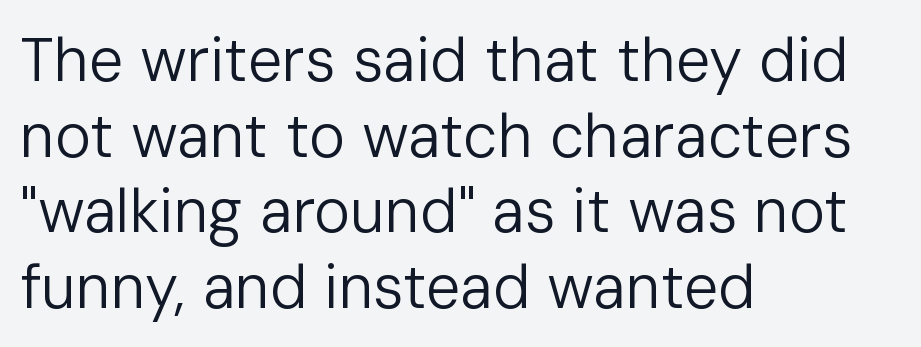
{"serif": "no", "italic": "no", "bold": "no", "weight": "regular", "width": "normal", "stroke_contrast": "low", "x_height": "medium", "monospaced": "no", "underline": "no", "align": "left", "line_spacing_ratio": 1.24, "letter_spacing": "normal", "letter_spacing_em": 0.0, "glyph_px": 61}
